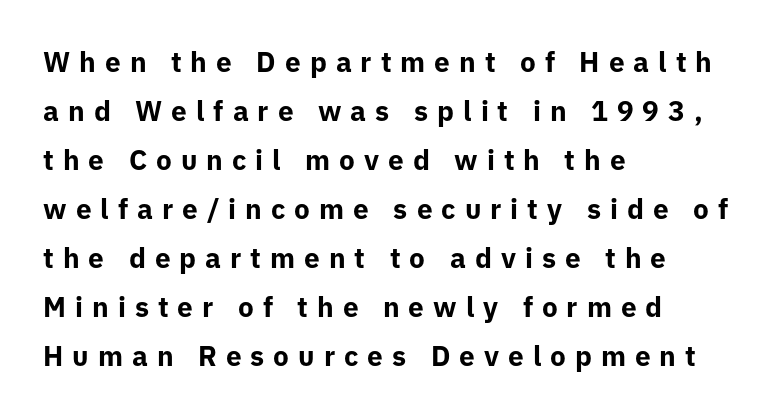
Q: Is the text bold? A: Yes.
Q: Is the text italic (slanted)? A: No, it is upright.
Q: Is the typeface a serif or a sans-serif typeface? A: Sans-serif.
Q: Is the text underlined? A: No.
Q: How is the paragraph aligned? A: Left-aligned.
Q: Is the spacing between letters normal or unusually wide? A: Unusually wide.
Q: Width (condensed, normal, or wide)? A: Normal.
Q: Stroke contrast? A: Low.
Q: x-height? A: Medium.
Q: Monospaced? A: No.
